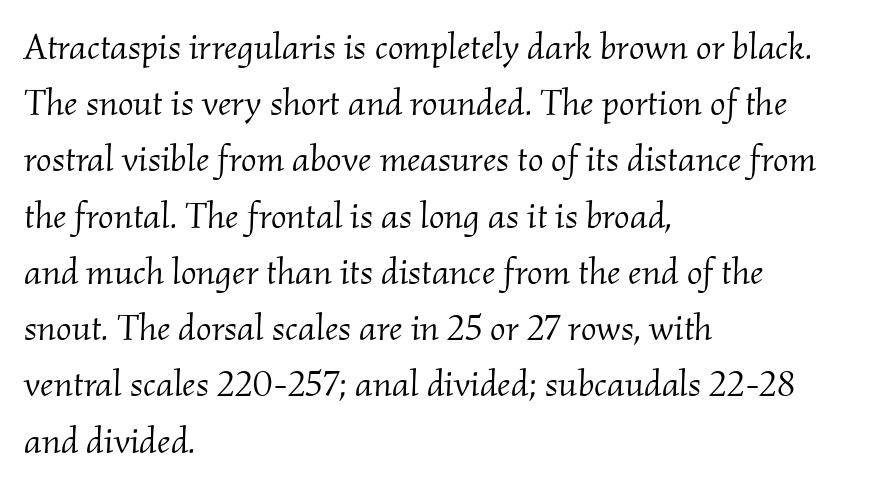
{"serif": "yes", "italic": "yes", "lean": "right", "slant_degrees": 2, "bold": "no", "weight": "light", "width": "normal", "stroke_contrast": "medium", "x_height": "small", "monospaced": "no", "underline": "no", "align": "left", "line_spacing": "normal", "line_spacing_ratio": 1.52, "letter_spacing": "normal", "letter_spacing_em": 0.0, "glyph_px": 37}
